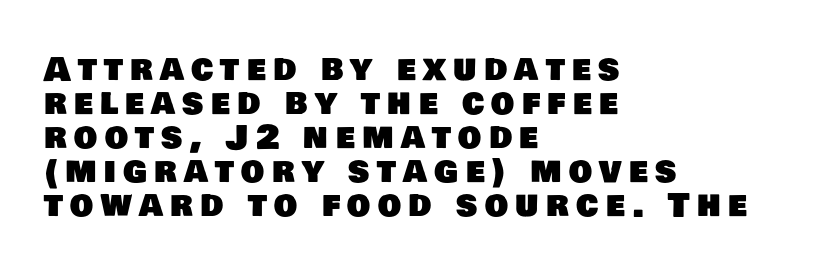
The image shows 33 px sans-serif type; set left-aligned, tight line spacing (1.03x), unusually wide letter spacing (+0.22 em), not underlined; low stroke contrast and a large x-height.
